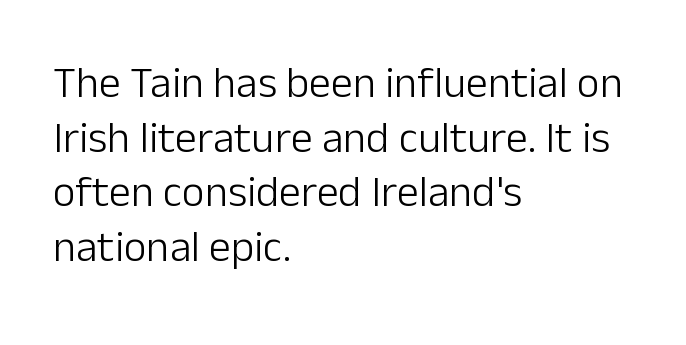
{"serif": "no", "italic": "no", "bold": "no", "weight": "light", "width": "normal", "stroke_contrast": "low", "x_height": "medium", "monospaced": "no", "underline": "no", "align": "left", "line_spacing_ratio": 1.24, "letter_spacing": "normal", "letter_spacing_em": 0.0, "glyph_px": 44}
